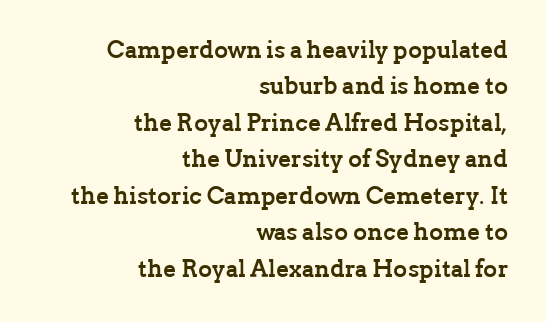
Normally led — the rows are evenly, conventionally spaced. Anything drawn beneath the words? Only blank space. Nobody touched the tracking dial on this one. Caption: bold face, heavy strokes. Characters remain perfectly vertical along every line.
